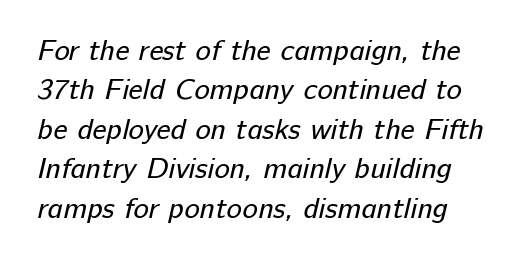
{"serif": "no", "bold": "no", "weight": "regular", "width": "normal", "stroke_contrast": "low", "x_height": "medium", "monospaced": "no", "underline": "no", "align": "left", "line_spacing": "normal", "line_spacing_ratio": 1.36, "letter_spacing": "normal", "letter_spacing_em": 0.0, "glyph_px": 29}
